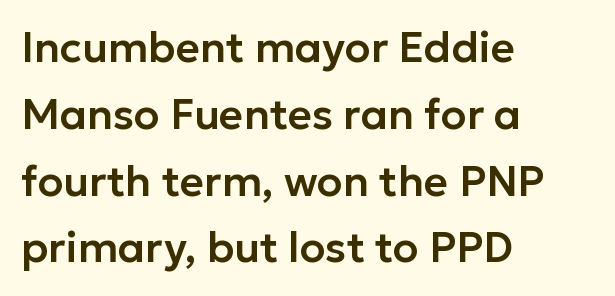
{"serif": "no", "italic": "no", "width": "normal", "stroke_contrast": "low", "x_height": "medium", "monospaced": "no", "underline": "no", "align": "left", "line_spacing": "normal", "line_spacing_ratio": 1.59, "letter_spacing": "normal", "letter_spacing_em": 0.0, "glyph_px": 42}
